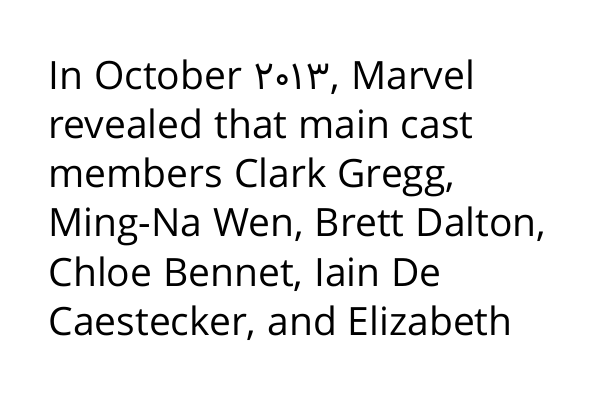
Q: Is the text bold? A: No.
Q: Is the text italic (slanted)? A: No, it is upright.
Q: Is the typeface a serif or a sans-serif typeface? A: Sans-serif.
Q: Is the text underlined? A: No.
Q: How is the paragraph aligned? A: Left-aligned.
Q: Is the spacing between letters normal or unusually wide? A: Normal.
Q: Is the spacing between lines tight, normal or loose? A: Normal.
Q: Width (condensed, normal, or wide)? A: Normal.
Q: Stroke contrast? A: Low.
Q: x-height? A: Medium.
Q: Monospaced? A: No.
